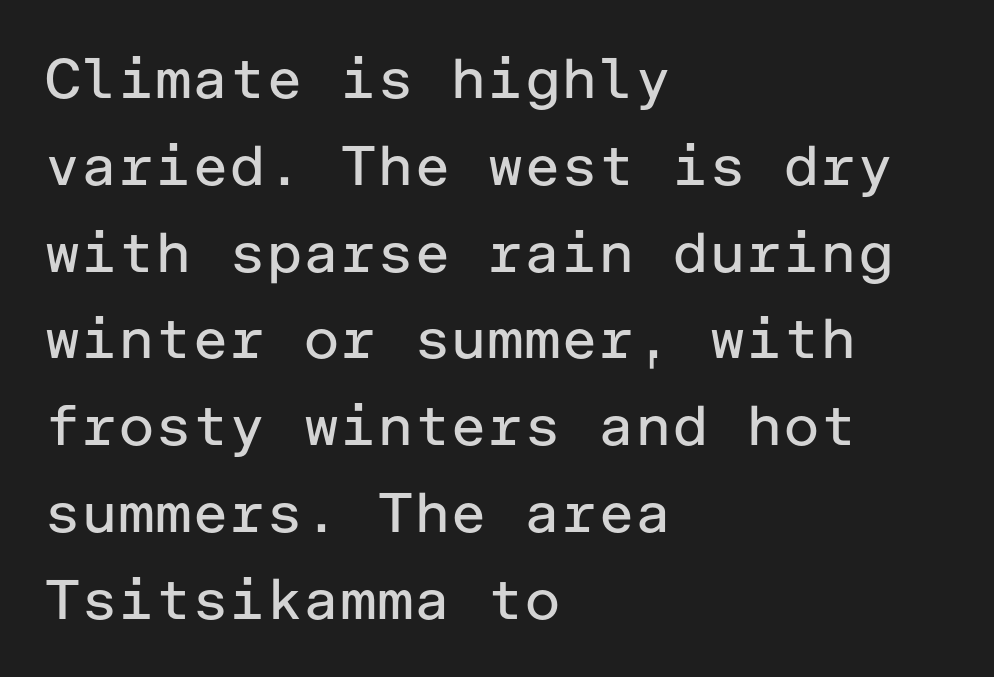
Q: Is the text bold? A: No.
Q: Is the text italic (slanted)? A: No, it is upright.
Q: Is the typeface a serif or a sans-serif typeface? A: Sans-serif.
Q: Is the text underlined? A: No.
Q: How is the paragraph aligned? A: Left-aligned.
Q: Is the spacing between letters normal or unusually wide? A: Normal.
Q: Is the spacing between lines tight, normal or loose? A: Normal.
Q: Width (condensed, normal, or wide)? A: Normal.
Q: Stroke contrast? A: Low.
Q: x-height? A: Medium.
